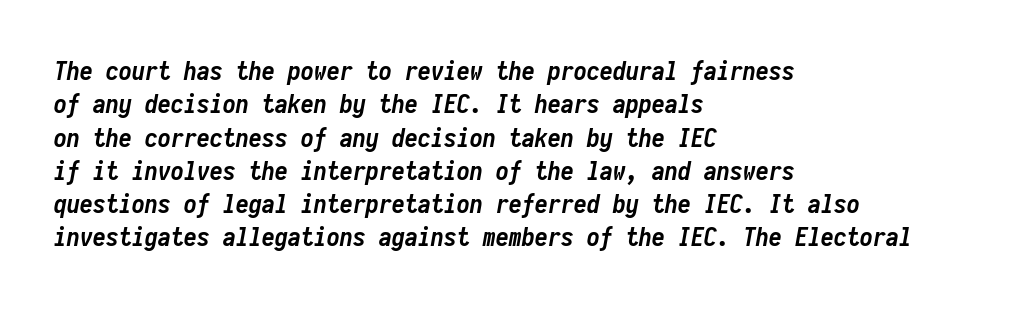
The image shows 26 px bold type, italic (leaning right); set left-aligned, normal line spacing (1.28x), normal letter spacing, not underlined.
